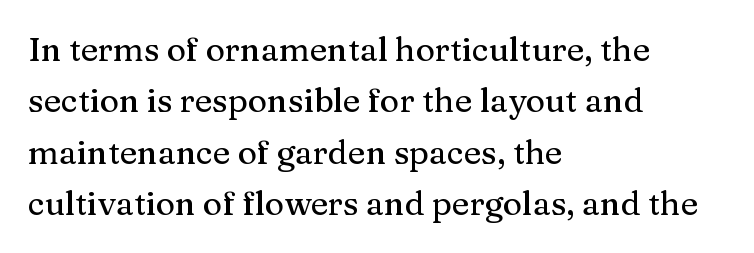
Q: Is the text italic (slanted)? A: No, it is upright.
Q: Is the typeface a serif or a sans-serif typeface? A: Serif.
Q: Is the text underlined? A: No.
Q: How is the paragraph aligned? A: Left-aligned.
Q: Is the spacing between letters normal or unusually wide? A: Normal.
Q: Is the spacing between lines tight, normal or loose? A: Normal.
Q: Width (condensed, normal, or wide)? A: Normal.
Q: Stroke contrast? A: Medium.
Q: x-height? A: Medium.
Q: Monospaced? A: No.
